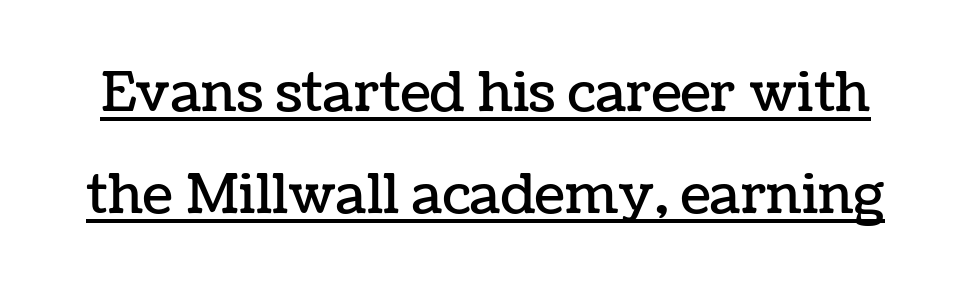
The image shows 54 px text type, upright; set line spacing 1.89x, normal letter spacing, underlined; low stroke contrast and a medium x-height.
